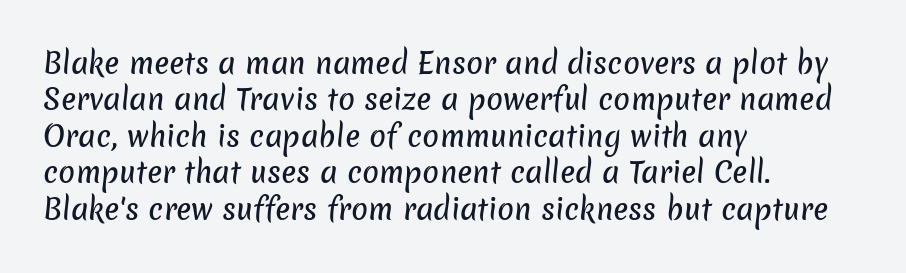
{"serif": "no", "width": "normal", "stroke_contrast": "low", "x_height": "medium", "monospaced": "no", "underline": "no", "align": "left", "line_spacing": "normal", "line_spacing_ratio": 1.3, "letter_spacing": "normal", "letter_spacing_em": 0.0, "glyph_px": 28}
